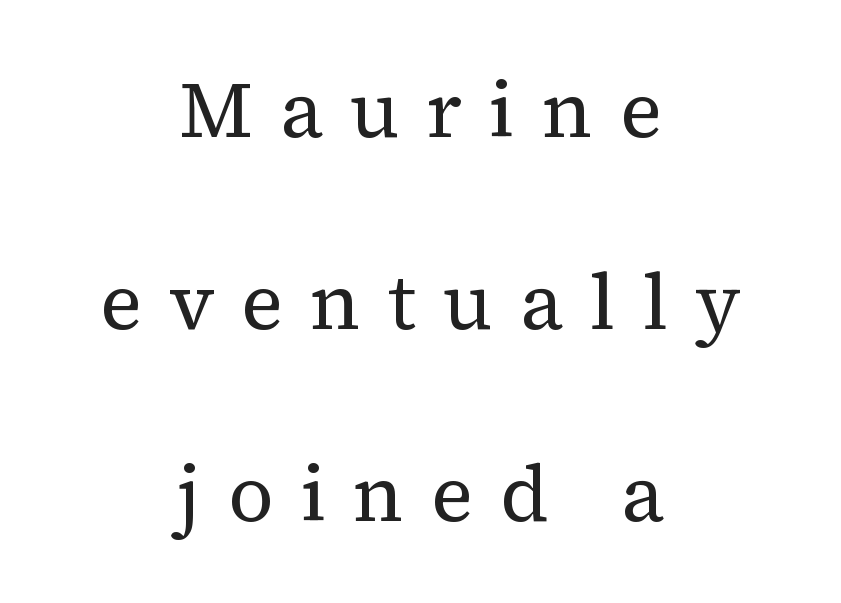
{"serif": "yes", "italic": "no", "bold": "no", "weight": "regular", "width": "normal", "stroke_contrast": "medium", "x_height": "medium", "monospaced": "no", "underline": "no", "align": "center", "line_spacing": "loose", "line_spacing_ratio": 2.43, "letter_spacing": "wide", "letter_spacing_em": 0.34, "glyph_px": 79}
